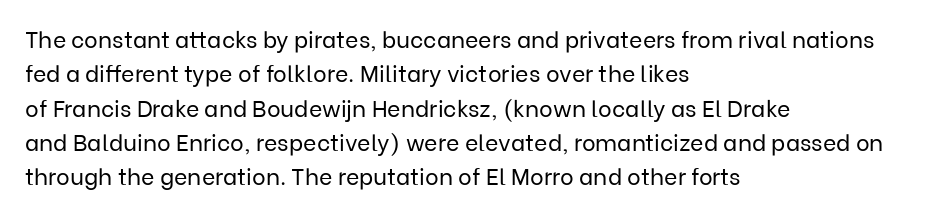
The image shows 23 px text type, upright; set left-aligned, normal line spacing (1.49x), normal letter spacing, not underlined.
